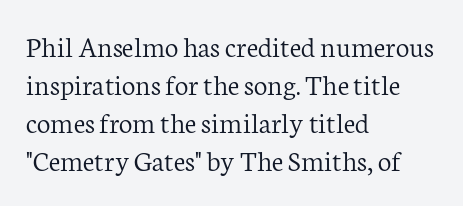
Think of a printed novel: that variable character pitch is what you see here. Each row of text sits above clean, open space. Baseline-to-baseline distance is the conventional proportion of letter height. The weight tops out at a normal text grade. The rag falls on the right side of this text block.
